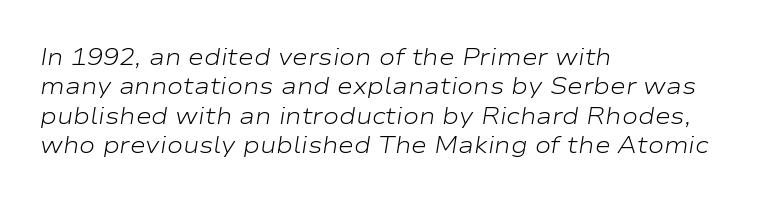
Glyph-to-glyph distance matches everyday printed text. Beneath every word, the page is bare. When letters slant like this, we call the style italic. Caption: face not bold, strokes unweighted.
